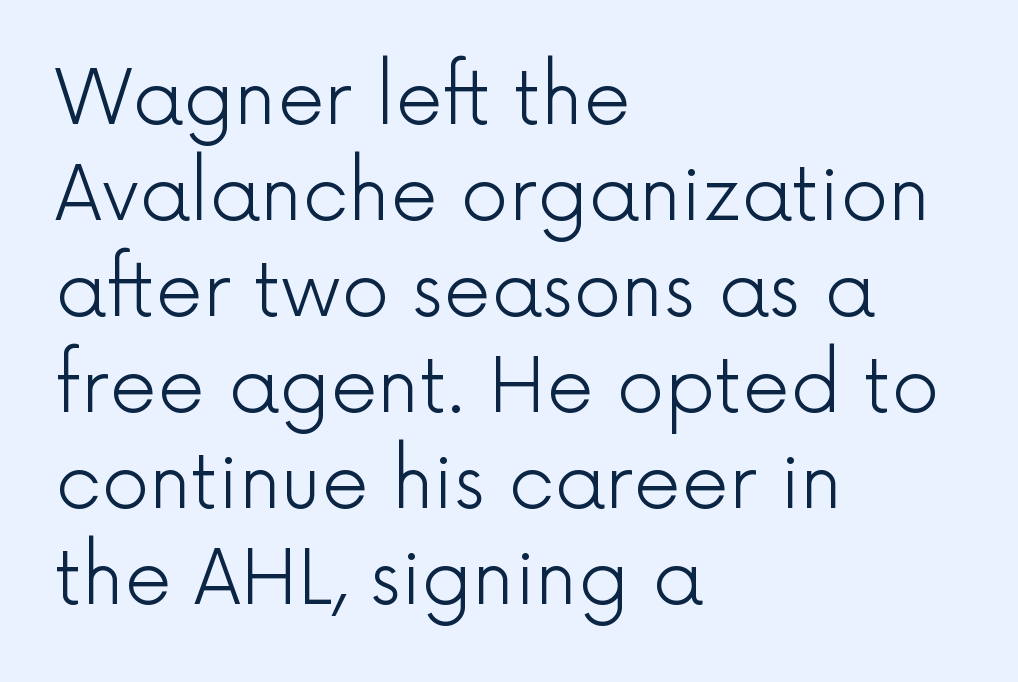
Are there feet on the stems? There aren't — it's a sans. Nothing unusual about the tracking: characters are spaced as the font intends. Proportional: the letters do not fall into vertical columns. In terms of leading, this rendering sits right in the middle. Decoration check: the copy has no underline.
